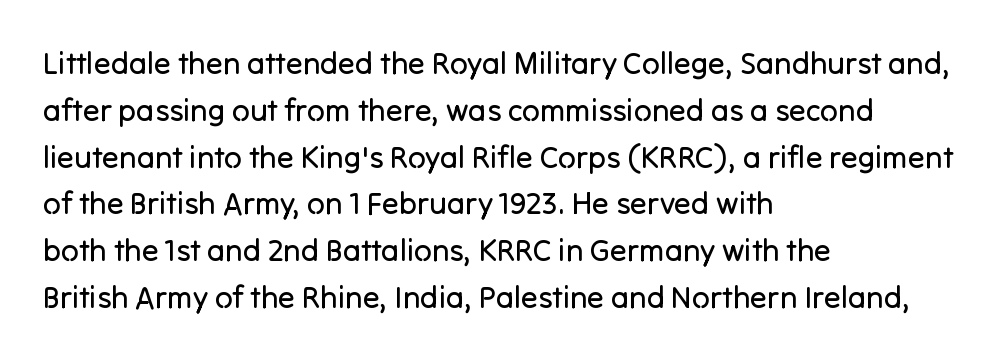
The image shows 31 px regular-weight sans-serif type, upright; set left-aligned, normal line spacing (1.51x), normal letter spacing, not underlined; low stroke contrast and a medium x-height.
